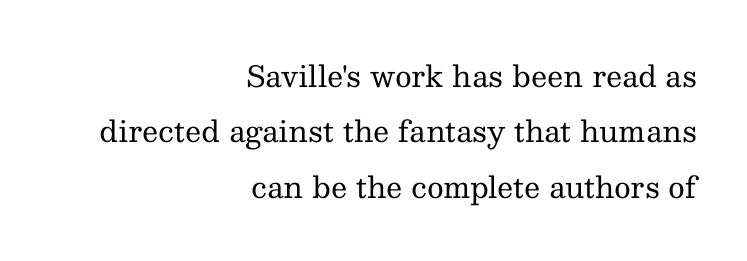
The image shows 29 px regular-weight serif type, upright; set right-aligned, loose line spacing (1.91x), normal letter spacing, not underlined; medium stroke contrast and a medium x-height.
